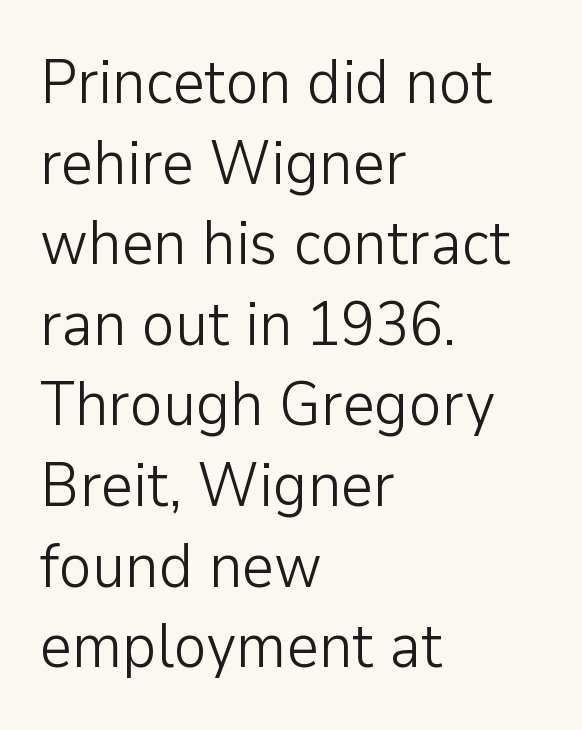
Q: Is the text bold? A: No.
Q: Is the text italic (slanted)? A: No, it is upright.
Q: Is the typeface a serif or a sans-serif typeface? A: Sans-serif.
Q: Is the text underlined? A: No.
Q: How is the paragraph aligned? A: Left-aligned.
Q: Is the spacing between letters normal or unusually wide? A: Normal.
Q: Is the spacing between lines tight, normal or loose? A: Normal.
Q: Width (condensed, normal, or wide)? A: Normal.
Q: Stroke contrast? A: Low.
Q: x-height? A: Medium.
Q: Monospaced? A: No.
